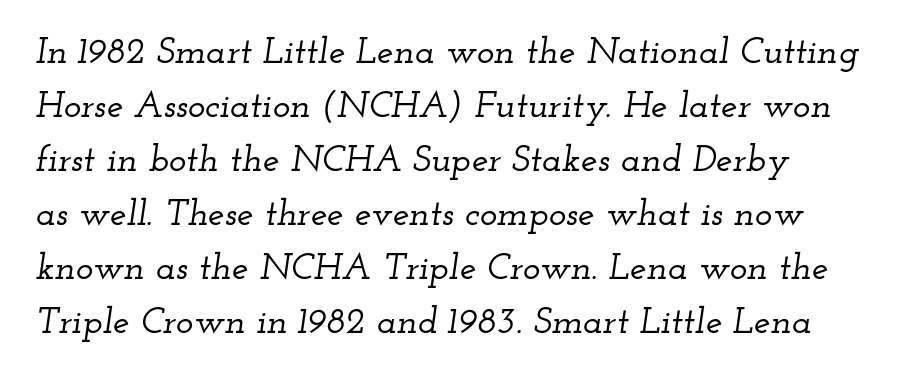
{"serif": "yes", "italic": "yes", "lean": "right", "slant_degrees": 12, "width": "wide", "stroke_contrast": "low", "x_height": "small", "monospaced": "no", "underline": "no", "align": "left", "line_spacing": "normal", "line_spacing_ratio": 1.46, "letter_spacing": "normal", "letter_spacing_em": 0.0, "glyph_px": 37}
